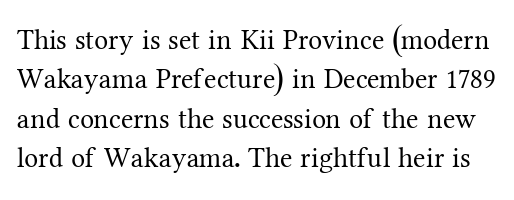
{"serif": "yes", "italic": "no", "bold": "no", "weight": "regular", "width": "normal", "stroke_contrast": "medium", "x_height": "medium", "monospaced": "no", "underline": "no", "line_spacing": "normal", "line_spacing_ratio": 1.41, "letter_spacing": "normal", "letter_spacing_em": 0.0, "glyph_px": 28}
